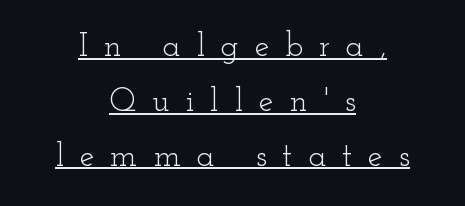
{"serif": "yes", "italic": "no", "bold": "no", "weight": "light", "width": "wide", "stroke_contrast": "low", "x_height": "small", "monospaced": "no", "underline": "yes", "align": "center", "line_spacing": "normal", "line_spacing_ratio": 1.66, "letter_spacing": "wide", "letter_spacing_em": 0.48, "glyph_px": 33}
